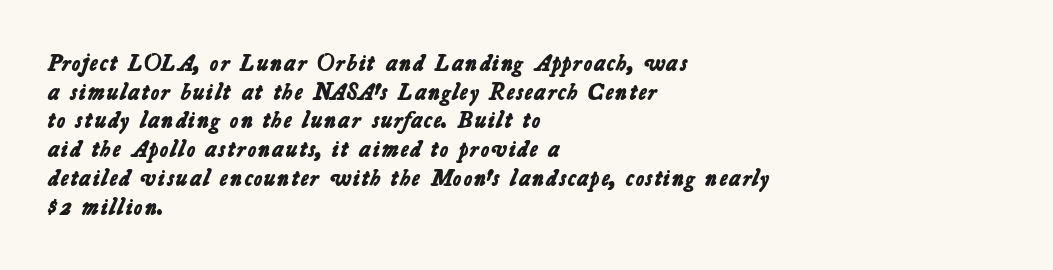
The image shows 23 px bold type; set left-aligned, normal line spacing (1.25x), normal letter spacing, not underlined.
